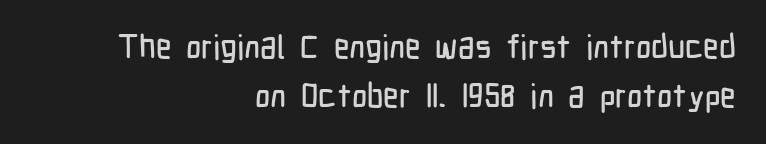
Q: Is the text italic (slanted)? A: No, it is upright.
Q: Is the typeface a serif or a sans-serif typeface? A: Sans-serif.
Q: Is the text underlined? A: No.
Q: How is the paragraph aligned? A: Right-aligned.
Q: Is the spacing between letters normal or unusually wide? A: Normal.
Q: Is the spacing between lines tight, normal or loose? A: Normal.
Q: Width (condensed, normal, or wide)? A: Condensed.
Q: Stroke contrast? A: Low.
Q: x-height? A: Medium.
Q: Monospaced? A: No.
